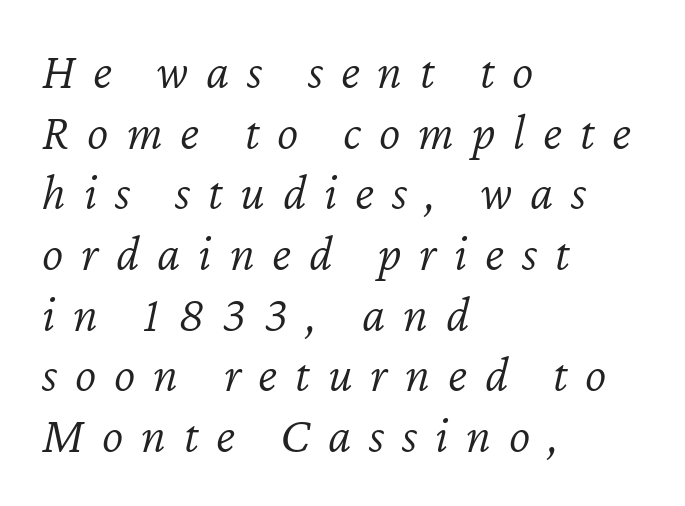
Would a proofreader flag this as italicized? Yes. The face used here is rendered with a markedly widened letterfit. Check the space under the baseline: it is left empty. Looks like regular typesetting: each glyph gets only the width it needs.
